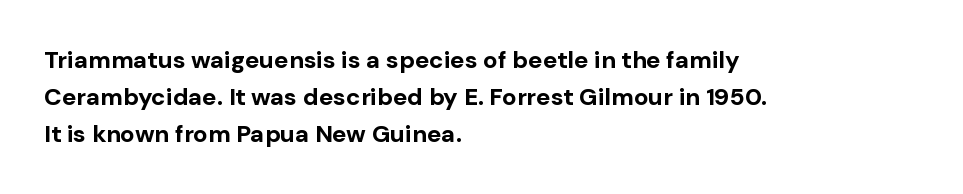
Q: Is the text bold? A: Yes.
Q: Is the text italic (slanted)? A: No, it is upright.
Q: Is the text underlined? A: No.
Q: How is the paragraph aligned? A: Left-aligned.
Q: Is the spacing between letters normal or unusually wide? A: Normal.
Q: Is the spacing between lines tight, normal or loose? A: Normal.
